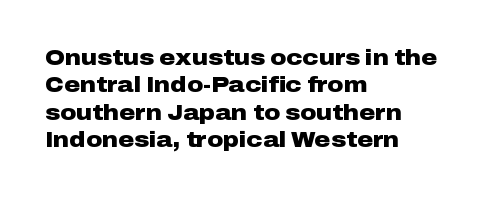
{"italic": "no", "bold": "yes", "underline": "no", "align": "left", "line_spacing_ratio": 1.24, "letter_spacing": "normal", "letter_spacing_em": 0.0, "glyph_px": 22}
